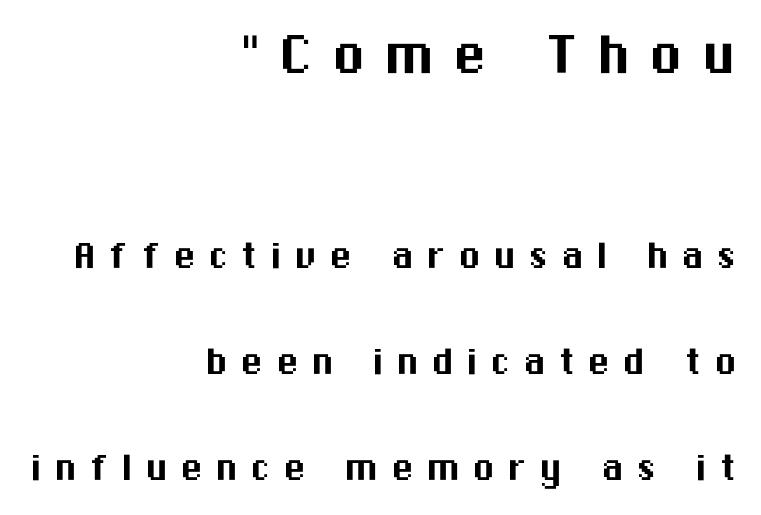
Q: Is the text italic (slanted)? A: No, it is upright.
Q: Is the typeface a serif or a sans-serif typeface? A: Sans-serif.
Q: Is the text underlined? A: No.
Q: How is the paragraph aligned? A: Right-aligned.
Q: Is the spacing between letters normal or unusually wide? A: Unusually wide.
Q: Is the spacing between lines tight, normal or loose? A: Loose.
Q: Which block of text is set in a larger size, the first (top) or the second (bottom)? A: The first (top) one.
Q: Width (condensed, normal, or wide)? A: Normal.
Q: Stroke contrast? A: Medium.
Q: x-height? A: Medium.
Q: Monospaced? A: No.
